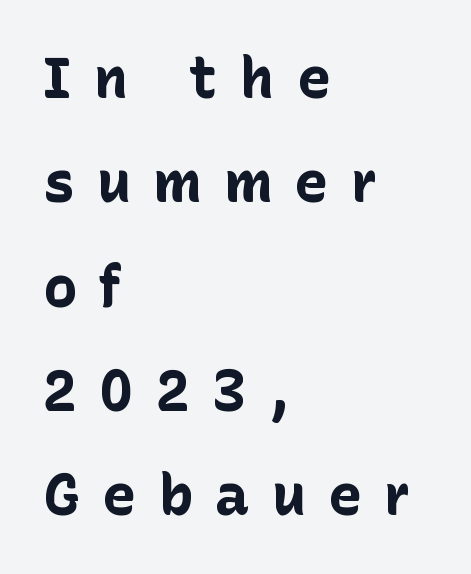
A typesetter would label this face a sans. The lines are quadded left. Each letter keeps its own natural width here, so spacing adapts to shape. The gap between lines stays unmarked.
